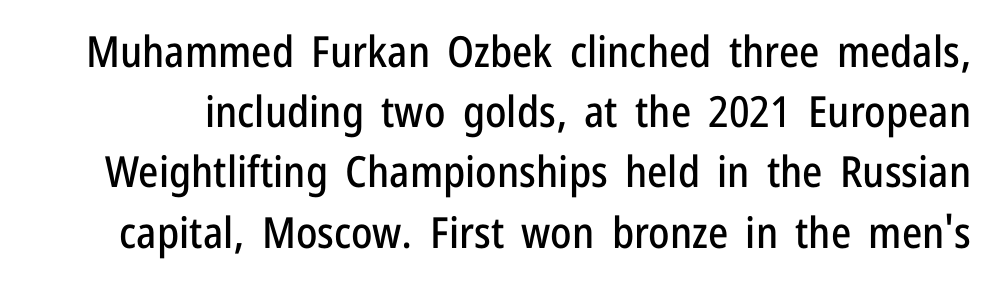
Q: Is the text italic (slanted)? A: No, it is upright.
Q: Is the typeface a serif or a sans-serif typeface? A: Sans-serif.
Q: Is the text underlined? A: No.
Q: Is the spacing between letters normal or unusually wide? A: Normal.
Q: Is the spacing between lines tight, normal or loose? A: Normal.
Q: Width (condensed, normal, or wide)? A: Condensed.
Q: Stroke contrast? A: Low.
Q: x-height? A: Medium.
Q: Monospaced? A: No.
